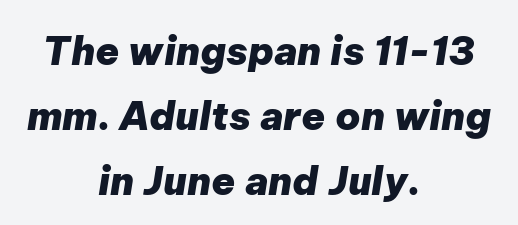
A normal amount of white space separates one row of letters from the next. Rendered with sloped, italic letterforms. If you folded the block vertically in half, each line would mirror itself in length. Type without underlining.
